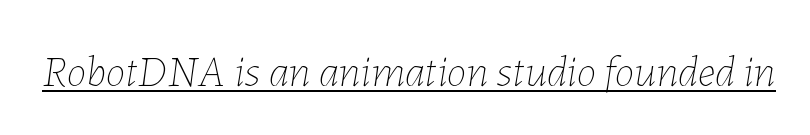
{"italic": "yes", "lean": "right", "slant_degrees": 7, "bold": "no", "weight": "thin", "width": "normal", "stroke_contrast": "low", "x_height": "medium", "monospaced": "no", "underline": "yes", "letter_spacing": "normal", "letter_spacing_em": 0.0, "glyph_px": 44}
